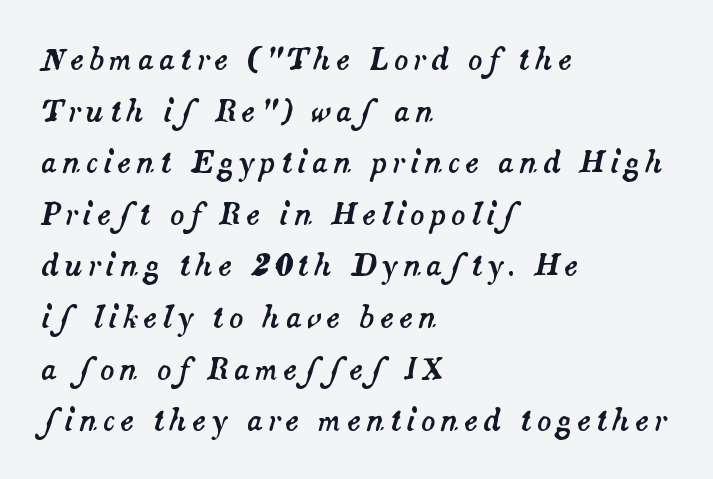
Q: Is the text italic (slanted)? A: Yes, it leans right by about 14 degrees.
Q: Is the text underlined? A: No.
Q: How is the paragraph aligned? A: Left-aligned.
Q: Width (condensed, normal, or wide)? A: Normal.
Q: Stroke contrast? A: Medium.
Q: x-height? A: Small.
Q: Monospaced? A: No.
